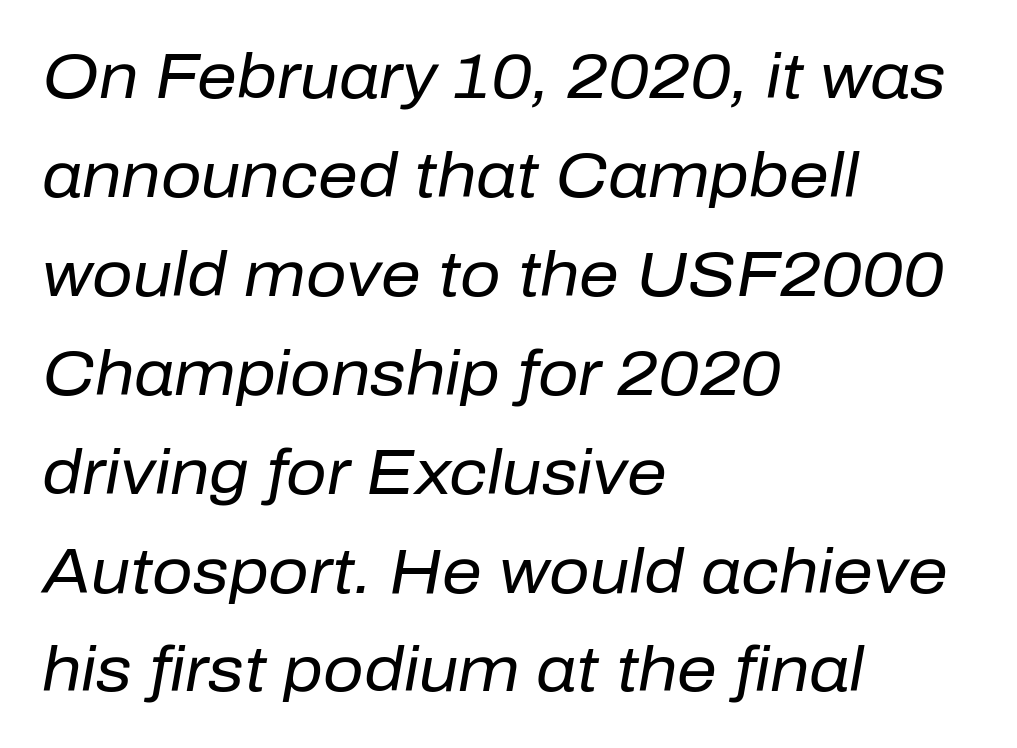
The image shows 63 px regular-weight type, italic (leaning right); set left-aligned, normal line spacing (1.57x), normal letter spacing, not underlined; low stroke contrast and a medium x-height.
